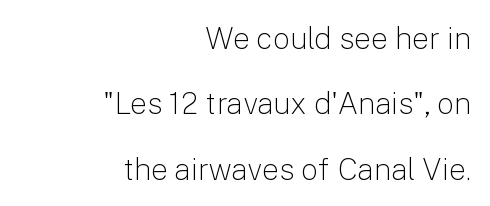
{"serif": "no", "italic": "no", "bold": "no", "weight": "light", "width": "normal", "stroke_contrast": "low", "x_height": "medium", "monospaced": "no", "underline": "no", "align": "right", "line_spacing": "loose", "line_spacing_ratio": 2.18, "letter_spacing": "normal", "letter_spacing_em": 0.0, "glyph_px": 30}
